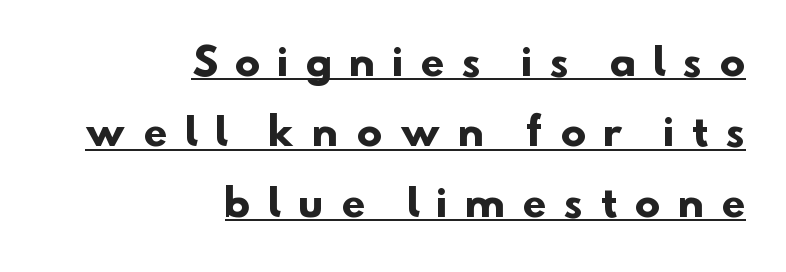
The image shows 38 px heavy sans-serif type; set right-aligned, line spacing 1.85x, unusually wide letter spacing (+0.48 em), underlined; low stroke contrast and a small x-height.
